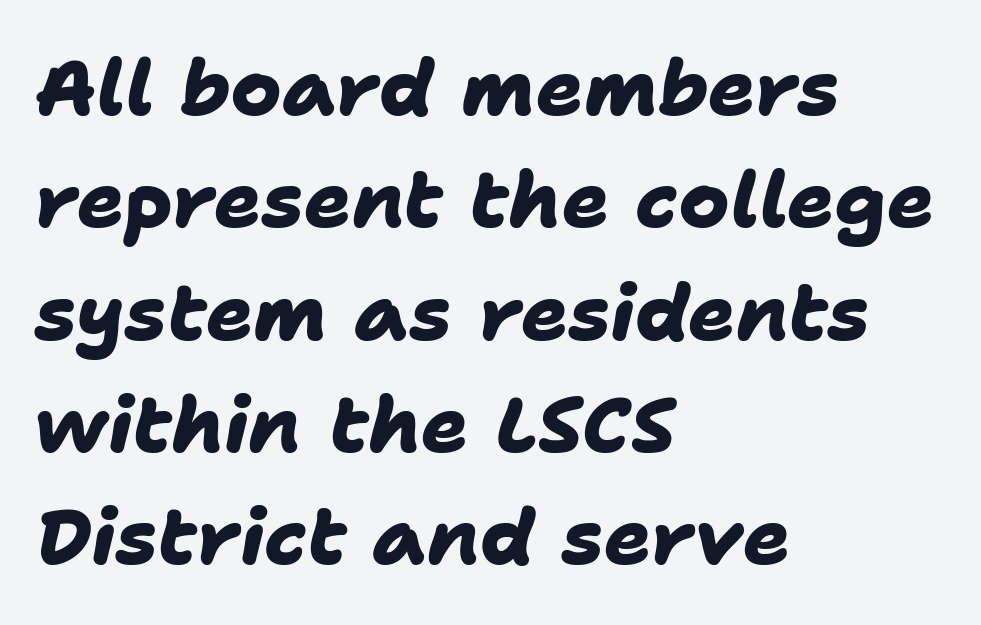
The image shows 78 px heavy sans-serif type; set left-aligned, normal line spacing (1.44x), normal letter spacing, not underlined; low stroke contrast and a medium x-height.
